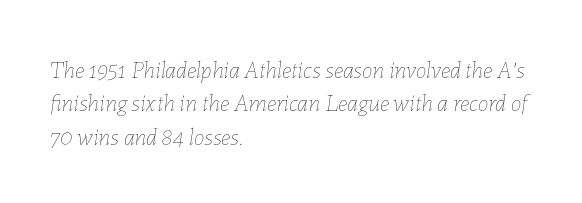
{"italic": "yes", "lean": "right", "slant_degrees": 7, "bold": "no", "underline": "no", "align": "left", "line_spacing": "normal", "line_spacing_ratio": 1.39, "letter_spacing": "normal", "letter_spacing_em": 0.0, "glyph_px": 24}
